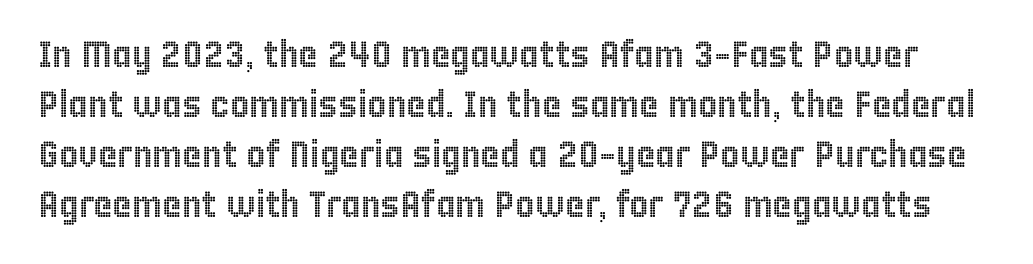
The image shows 37 px condensed type, upright; set normal line spacing (1.35x), normal letter spacing, not underlined; a large x-height.
